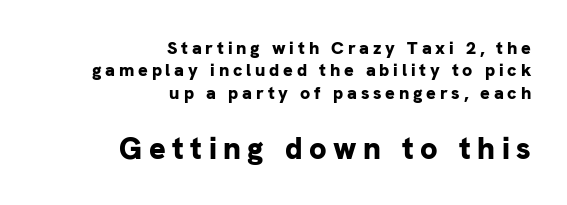
Q: Is the text bold? A: Yes.
Q: Is the text italic (slanted)? A: No, it is upright.
Q: Is the typeface a serif or a sans-serif typeface? A: Sans-serif.
Q: Is the text underlined? A: No.
Q: How is the paragraph aligned? A: Right-aligned.
Q: Is the spacing between letters normal or unusually wide? A: Unusually wide.
Q: Which block of text is set in a larger size, the first (top) or the second (bottom)? A: The second (bottom) one.
Q: Width (condensed, normal, or wide)? A: Normal.
Q: Stroke contrast? A: Low.
Q: x-height? A: Medium.
Q: Monospaced? A: No.
